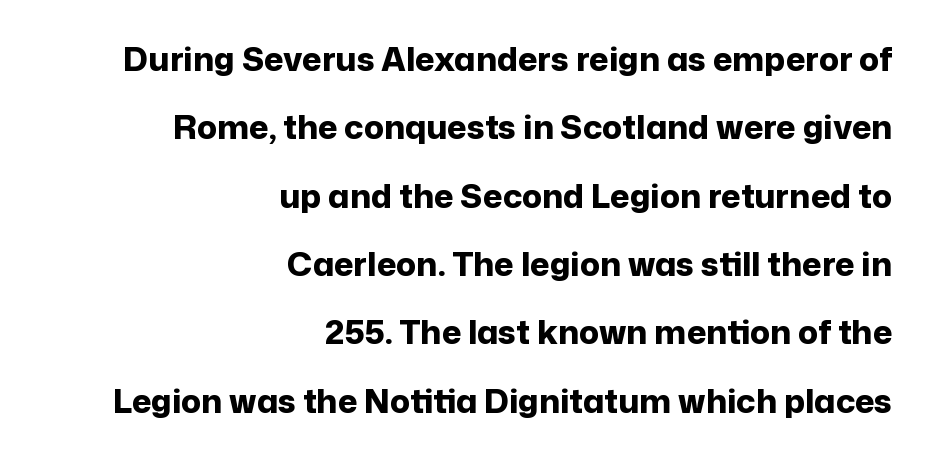
{"serif": "no", "italic": "no", "bold": "yes", "weight": "bold", "width": "normal", "stroke_contrast": "low", "x_height": "medium", "monospaced": "no", "underline": "no", "align": "right", "line_spacing": "loose", "line_spacing_ratio": 2.07, "letter_spacing": "normal", "letter_spacing_em": 0.0, "glyph_px": 33}
